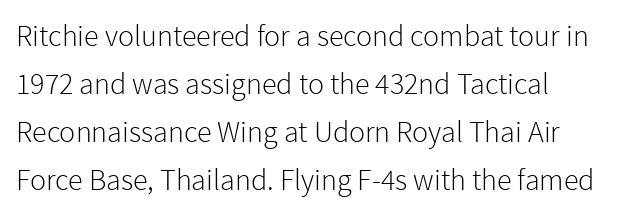
Q: Is the text bold? A: No.
Q: Is the text italic (slanted)? A: No, it is upright.
Q: Is the typeface a serif or a sans-serif typeface? A: Sans-serif.
Q: Is the text underlined? A: No.
Q: Is the spacing between letters normal or unusually wide? A: Normal.
Q: Is the spacing between lines tight, normal or loose? A: Normal.
Q: Width (condensed, normal, or wide)? A: Normal.
Q: x-height? A: Medium.
Q: Monospaced? A: No.
